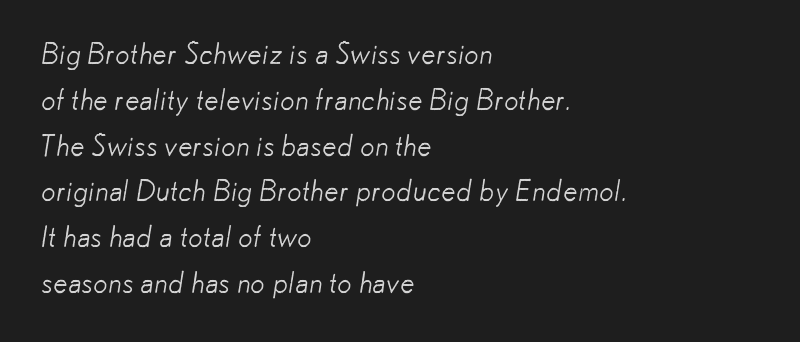
Q: Is the text bold? A: No.
Q: Is the typeface a serif or a sans-serif typeface? A: Sans-serif.
Q: Is the text underlined? A: No.
Q: How is the paragraph aligned? A: Left-aligned.
Q: Is the spacing between letters normal or unusually wide? A: Normal.
Q: Is the spacing between lines tight, normal or loose? A: Normal.
Q: Width (condensed, normal, or wide)? A: Normal.
Q: Stroke contrast? A: Low.
Q: x-height? A: Small.
Q: Monospaced? A: No.
